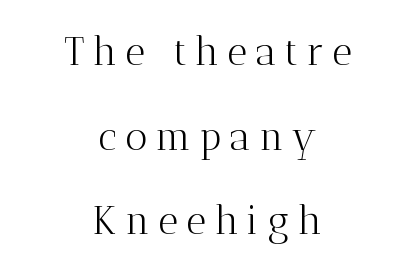
The face used here is proportionally spaced, like ordinary book or web type. Short and long lines alike share a common midpoint. The lettering stays uniformly vertical, giving the passage a roman look. Glance below the letters and you will spot only blank space. Yep, those are serifs on the letters.
